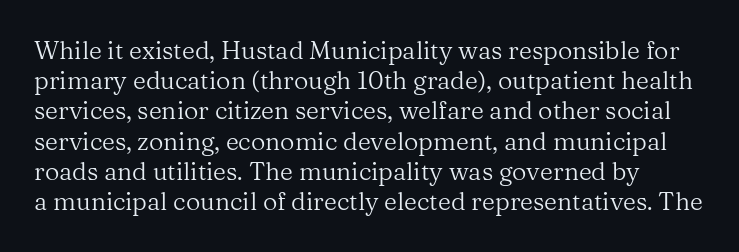
{"italic": "no", "bold": "no", "underline": "no", "line_spacing_ratio": 1.21, "letter_spacing": "normal", "letter_spacing_em": 0.0, "glyph_px": 25}
